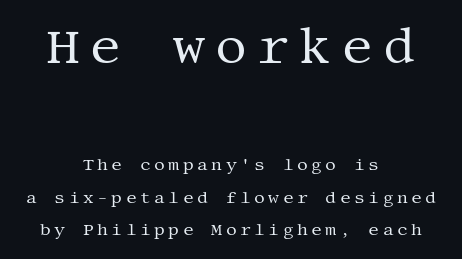
{"serif": "yes", "italic": "no", "bold": "no", "weight": "regular", "width": "normal", "stroke_contrast": "medium", "x_height": "large", "underline": "no", "align": "center", "line_spacing": "loose", "line_spacing_ratio": 1.92, "letter_spacing": "wide", "letter_spacing_em": 0.2, "larger_block": "first", "size_ratio": 2.94, "glyph_px": 50}
